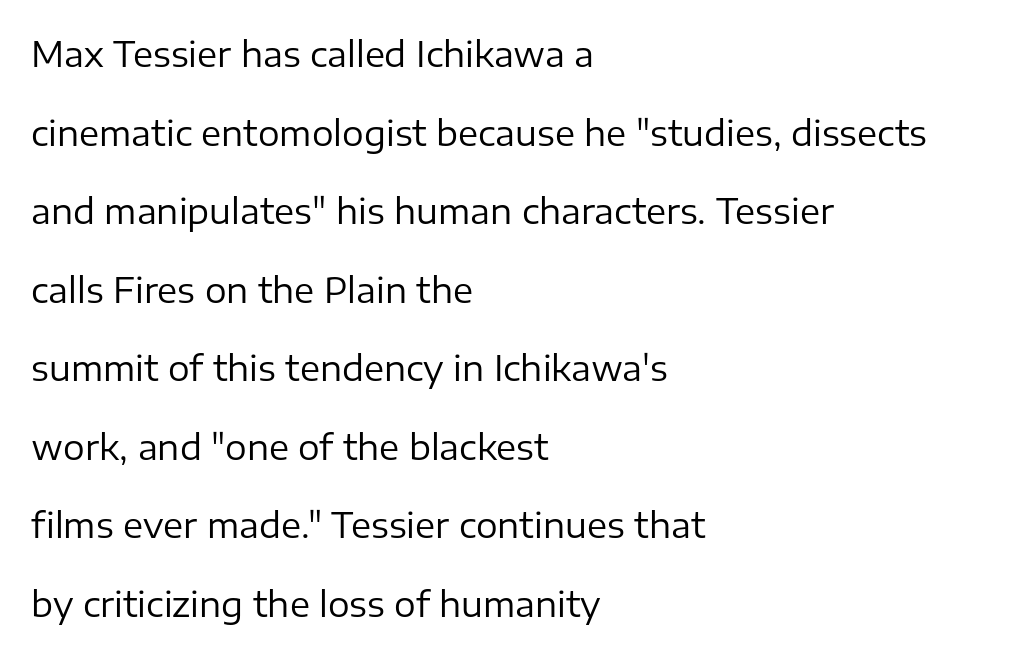
{"serif": "no", "italic": "no", "bold": "no", "weight": "regular", "width": "normal", "stroke_contrast": "low", "x_height": "medium", "monospaced": "no", "underline": "no", "align": "left", "line_spacing": "loose", "line_spacing_ratio": 2.31, "letter_spacing": "normal", "letter_spacing_em": 0.0, "glyph_px": 34}
